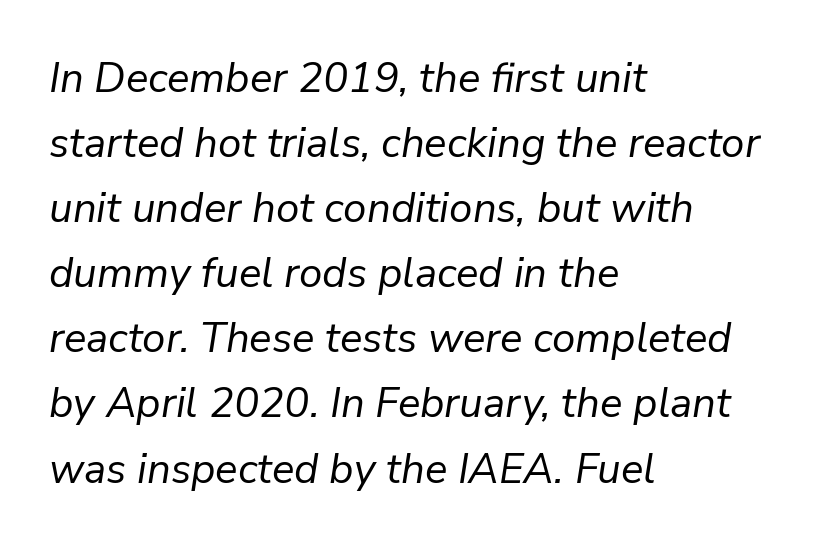
{"italic": "yes", "lean": "right", "slant_degrees": 9, "bold": "no", "weight": "regular", "width": "normal", "stroke_contrast": "low", "x_height": "medium", "monospaced": "no", "underline": "no", "align": "left", "line_spacing": "normal", "line_spacing_ratio": 1.55, "letter_spacing": "normal", "letter_spacing_em": 0.0, "glyph_px": 42}
